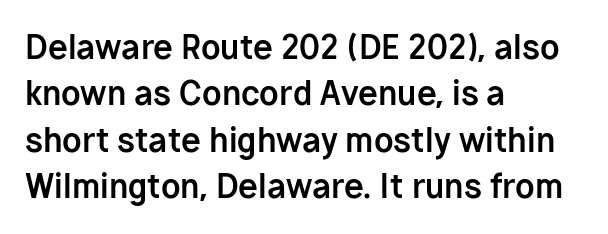
The image shows 32 px bold sans-serif type, upright; set left-aligned, normal line spacing (1.45x), normal letter spacing, not underlined; low stroke contrast and a medium x-height.
